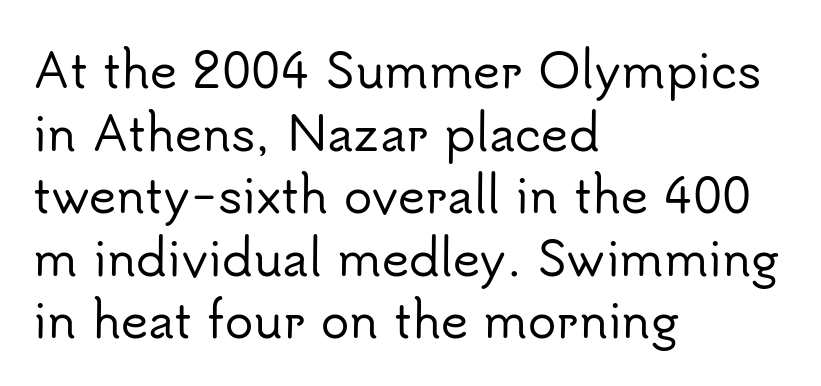
The image shows 47 px sans-serif type, upright; set left-aligned, normal line spacing (1.33x), normal letter spacing, not underlined; low stroke contrast and a small x-height.
